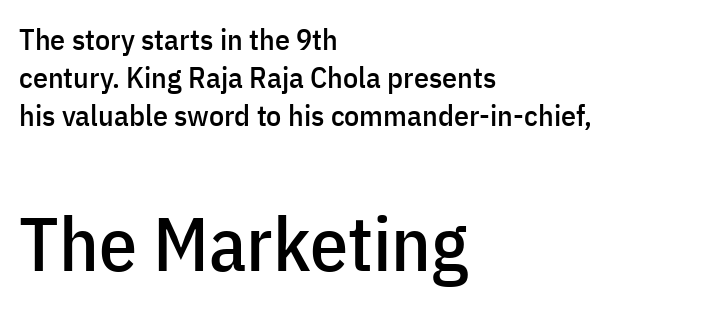
The image shows 76 px condensed sans-serif type, upright; set left-aligned, normal line spacing (1.26x), normal letter spacing, not underlined; the second (bottom) block is 2.53x larger; low stroke contrast and a medium x-height.
